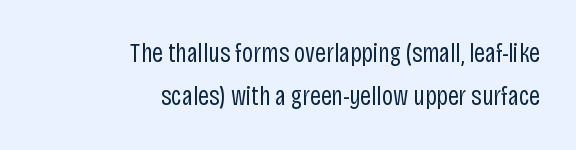
{"italic": "no", "bold": "no", "underline": "no", "align": "right", "line_spacing": "normal", "line_spacing_ratio": 1.61, "letter_spacing": "normal", "letter_spacing_em": 0.0, "glyph_px": 27}
